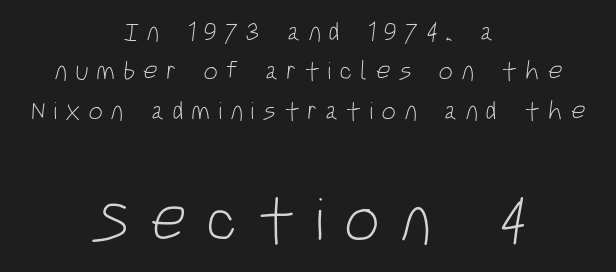
{"serif": "no", "bold": "no", "weight": "light", "width": "condensed", "stroke_contrast": "low", "x_height": "large", "monospaced": "no", "underline": "no", "align": "center", "line_spacing": "normal", "line_spacing_ratio": 1.51, "letter_spacing": "wide", "letter_spacing_em": 0.3, "larger_block": "second", "size_ratio": 2.46, "glyph_px": 64}
